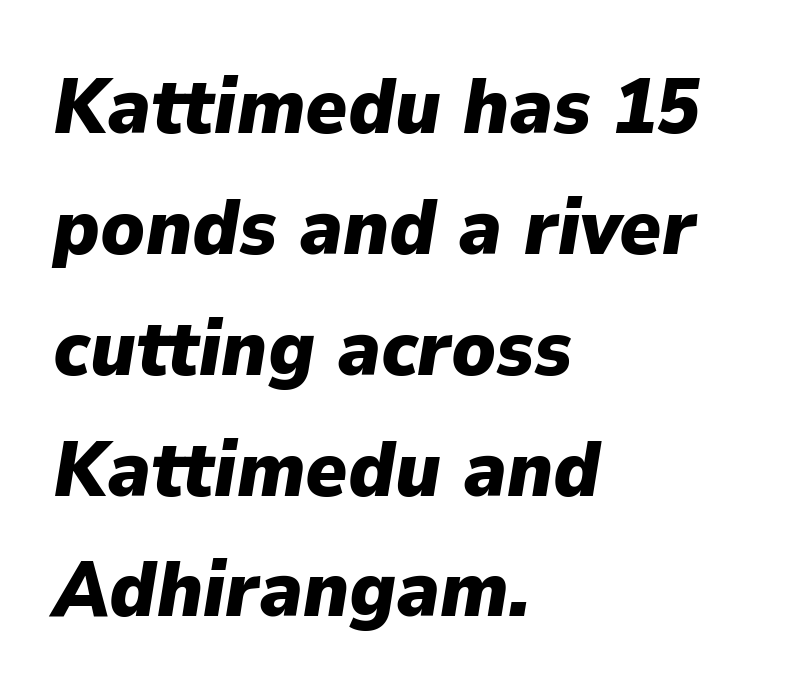
{"italic": "yes", "lean": "right", "slant_degrees": 9, "bold": "yes", "weight": "heavy", "width": "normal", "stroke_contrast": "low", "x_height": "medium", "monospaced": "no", "underline": "no", "align": "left", "line_spacing": "normal", "line_spacing_ratio": 1.53, "letter_spacing": "normal", "letter_spacing_em": 0.0, "glyph_px": 79}
